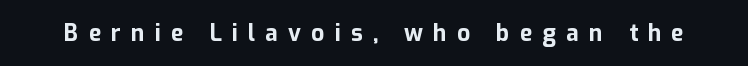
{"italic": "no", "bold": "yes", "underline": "no", "letter_spacing": "wide", "letter_spacing_em": 0.44, "glyph_px": 23}
